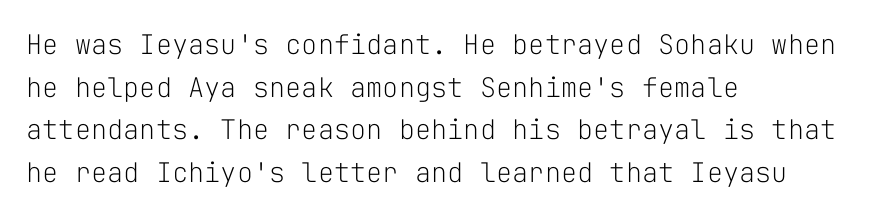
Q: Is the text bold? A: No.
Q: Is the text italic (slanted)? A: No, it is upright.
Q: Is the text underlined? A: No.
Q: How is the paragraph aligned? A: Left-aligned.
Q: Is the spacing between letters normal or unusually wide? A: Normal.
Q: Is the spacing between lines tight, normal or loose? A: Normal.
